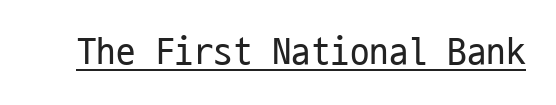
{"serif": "no", "italic": "no", "bold": "no", "weight": "regular", "width": "condensed", "stroke_contrast": "low", "x_height": "medium", "monospaced": "yes", "underline": "yes", "letter_spacing": "normal", "letter_spacing_em": 0.0, "glyph_px": 39}
